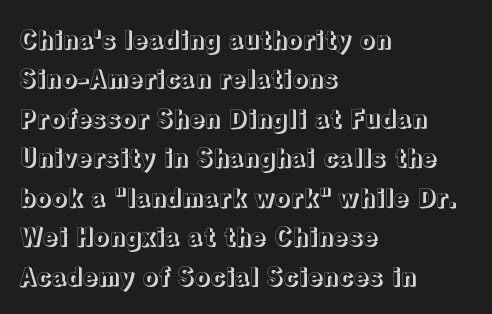
The setting favours the left margin, as ordinary paragraphs usually do. Is there any slant? The stems are plumb. A bare baseline throughout the passage. The letterforms sit shoulder to shoulder at normal distance. These lines sit exactly where default settings would place them.
